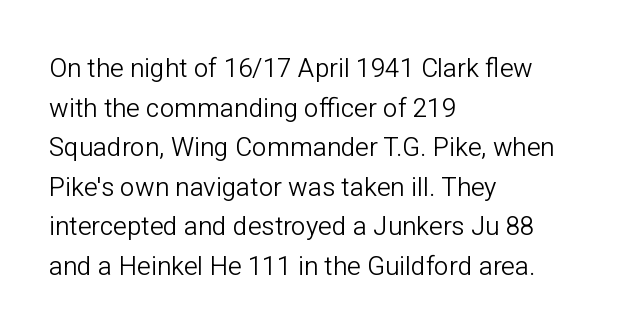
The block of text has a typical density, with ordinary space between rows. The line texture is even and compact thanks to regular tracking. Nothing heavy about these letters — not bold at all. Which margin do the lines hug? The left one — the right edge is uneven.
